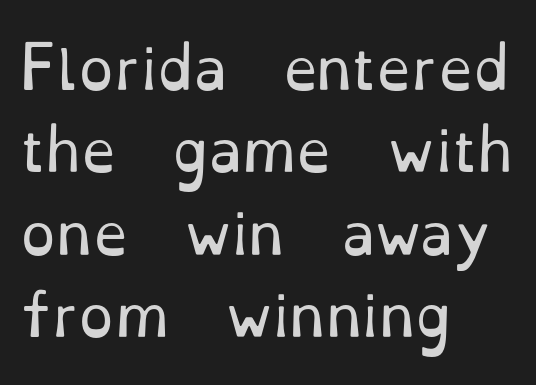
{"italic": "no", "bold": "no", "weight": "regular", "width": "normal", "stroke_contrast": "low", "x_height": "small", "monospaced": "no", "underline": "no", "align": "left", "line_spacing": "normal", "line_spacing_ratio": 1.47, "letter_spacing": "normal", "letter_spacing_em": 0.0, "glyph_px": 56}
